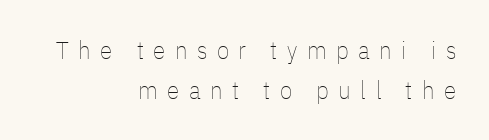
The image shows 25 px text type, upright; set right-aligned, normal line spacing (1.61x), unusually wide letter spacing (+0.38 em), not underlined.
